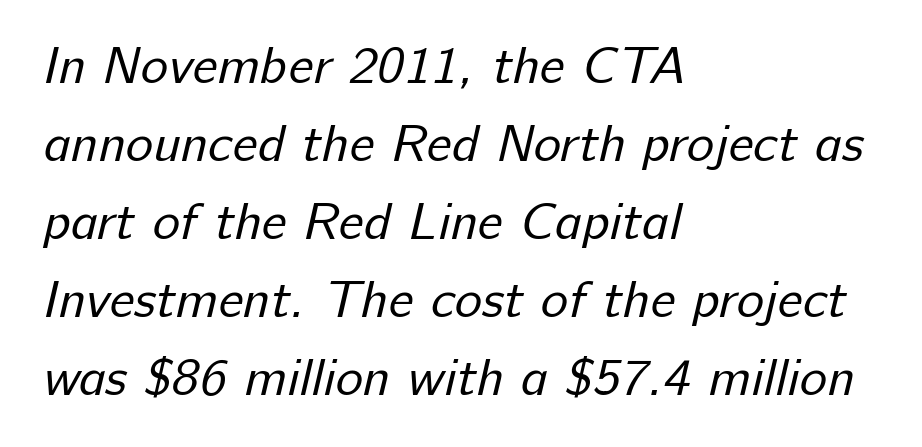
In CSS terms this would be text-align: left. Honestly, the letter spacing is just normal — you wouldn't notice it. This block has exactly the height ordinary leading produces. Note the varied advance widths — an 'i' is clearly narrower than an 'm'. Counters stay open thanks to moderate or lighter strokes. Rule under the text: the space is simply empty.
